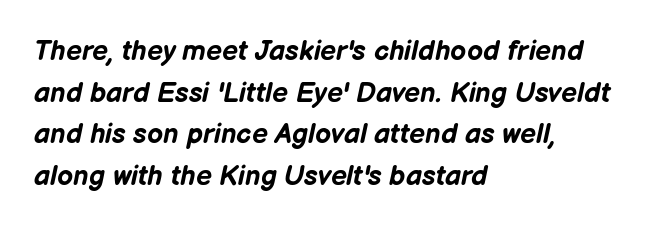
{"italic": "yes", "lean": "right", "slant_degrees": 12, "bold": "yes", "weight": "bold", "width": "normal", "stroke_contrast": "low", "x_height": "medium", "monospaced": "no", "underline": "no", "align": "left", "line_spacing": "normal", "line_spacing_ratio": 1.49, "letter_spacing": "normal", "letter_spacing_em": 0.0, "glyph_px": 28}
